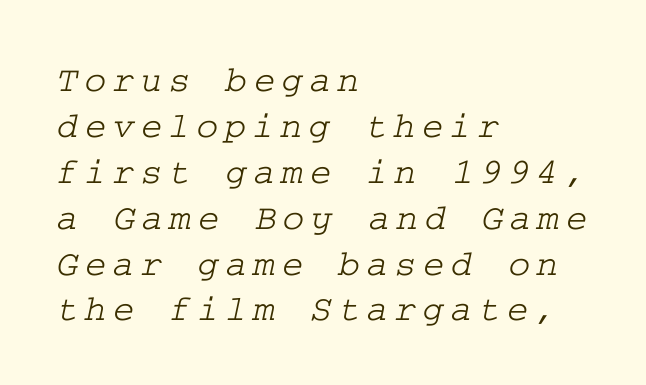
The image shows 37 px wide serif type; set left-aligned, line spacing 1.24x, not underlined; low stroke contrast and a medium x-height.
